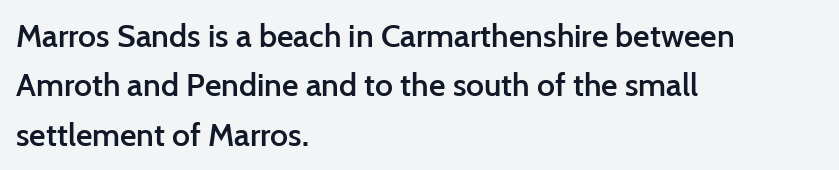
The image shows 32 px semibold sans-serif type, upright; set left-aligned, normal line spacing (1.54x), normal letter spacing, not underlined; low stroke contrast and a medium x-height.
